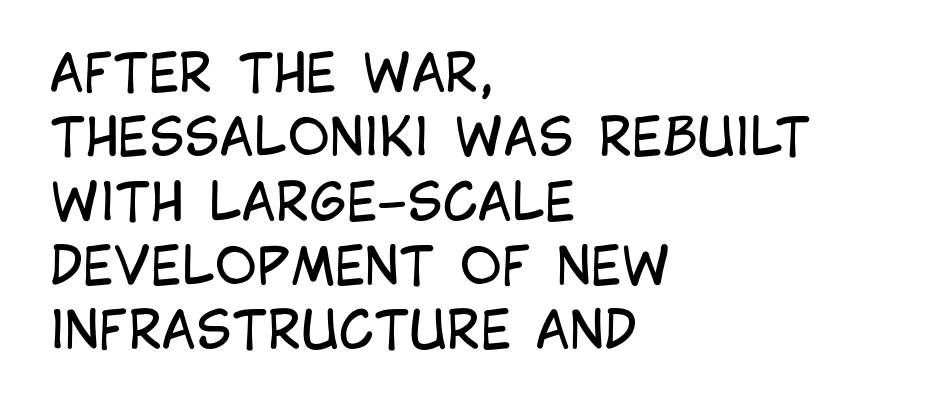
Examine the stroke ends and you'll find no serifs. Letters rest on an invisible, unmarked baseline. No italicization has been applied; the sample stays upright. The letters sit at their default tracking, neither squeezed nor spread. Weight: not bold — regular or lighter. Think of a printed novel: that variable character pitch is what you see here.
